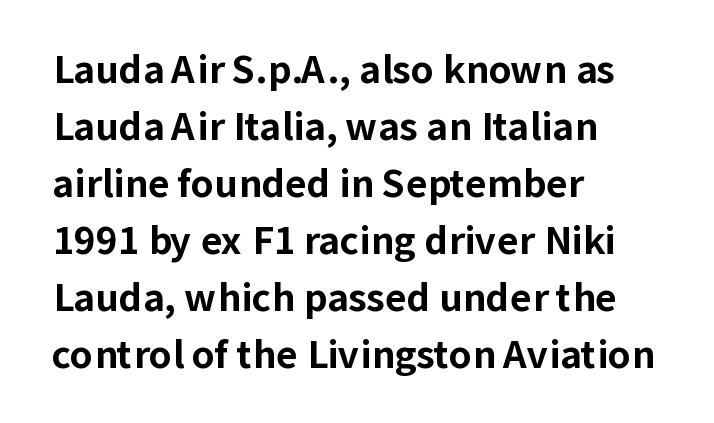
The image shows 37 px bold sans-serif type, upright; set left-aligned, normal line spacing (1.54x), normal letter spacing, not underlined; low stroke contrast and a medium x-height.
